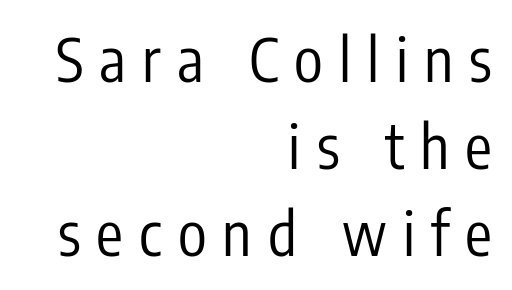
The image shows 60 px regular-weight, condensed sans-serif type, upright; set right-aligned, normal line spacing (1.45x), unusually wide letter spacing (+0.27 em), not underlined; low stroke contrast and a medium x-height.
